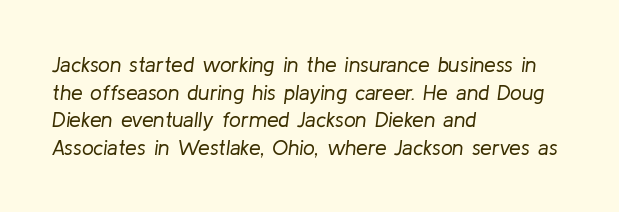
Q: Is the text bold? A: No.
Q: Is the text italic (slanted)? A: Yes, it leans right by about 8 degrees.
Q: Is the text underlined? A: No.
Q: How is the paragraph aligned? A: Left-aligned.
Q: Is the spacing between letters normal or unusually wide? A: Normal.
Q: Is the spacing between lines tight, normal or loose? A: Normal.
